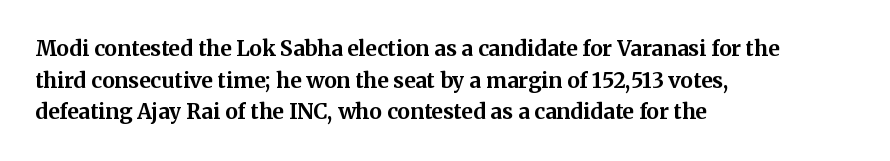
Q: Is the text bold? A: Yes.
Q: Is the text italic (slanted)? A: No, it is upright.
Q: Is the text underlined? A: No.
Q: How is the paragraph aligned? A: Left-aligned.
Q: Is the spacing between letters normal or unusually wide? A: Normal.
Q: Is the spacing between lines tight, normal or loose? A: Normal.
